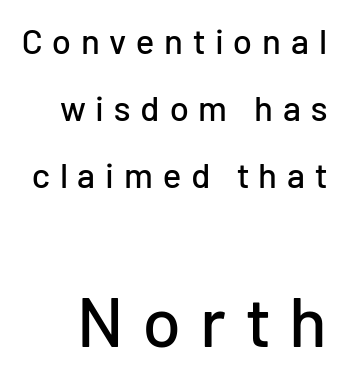
Q: Is the text italic (slanted)? A: No, it is upright.
Q: Is the typeface a serif or a sans-serif typeface? A: Sans-serif.
Q: Is the text underlined? A: No.
Q: Is the spacing between letters normal or unusually wide? A: Unusually wide.
Q: Is the spacing between lines tight, normal or loose? A: Loose.
Q: Which block of text is set in a larger size, the first (top) or the second (bottom)? A: The second (bottom) one.
Q: Width (condensed, normal, or wide)? A: Normal.
Q: Stroke contrast? A: Low.
Q: x-height? A: Medium.
Q: Monospaced? A: No.
